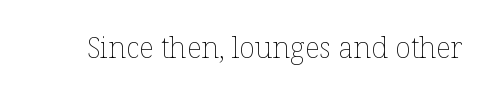
Note the varied advance widths — an 'i' is clearly narrower than an 'm'. Each stroke keeps to a modest, everyday thickness or less. The passage shown is not underscored anywhere. When letters stand straight like this, we call the style roman or upright. Letter spacing: default.
